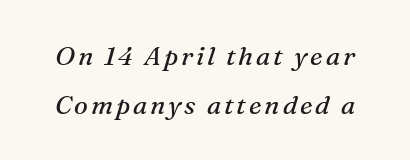
Q: Is the text bold? A: No.
Q: Is the text italic (slanted)? A: Yes, it leans right by about 16 degrees.
Q: Is the text underlined? A: No.
